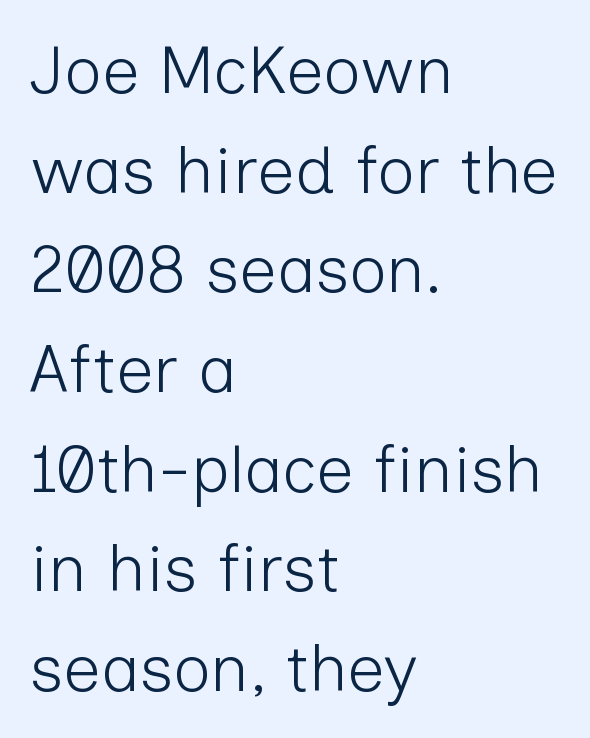
{"serif": "no", "italic": "no", "bold": "no", "weight": "light", "width": "normal", "stroke_contrast": "low", "x_height": "medium", "monospaced": "no", "underline": "no", "align": "left", "line_spacing": "normal", "line_spacing_ratio": 1.51, "letter_spacing": "normal", "letter_spacing_em": 0.0, "glyph_px": 66}
